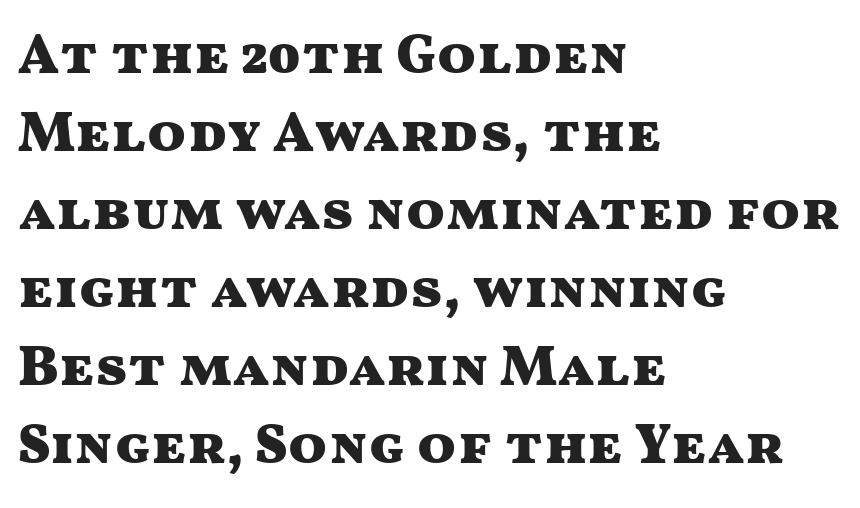
{"serif": "no", "italic": "no", "bold": "yes", "weight": "heavy", "width": "wide", "stroke_contrast": "medium", "x_height": "medium", "monospaced": "no", "underline": "no", "align": "left", "line_spacing": "normal", "line_spacing_ratio": 1.37, "letter_spacing": "normal", "letter_spacing_em": 0.0, "glyph_px": 57}
